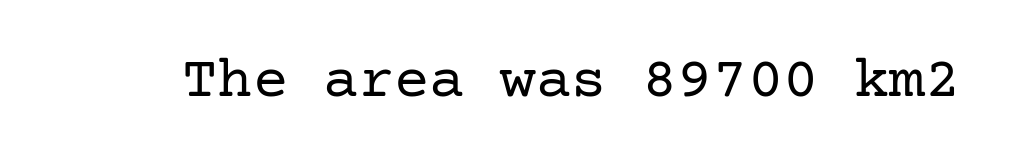
The image shows 59 px regular-weight serif type, upright; set normal letter spacing, not underlined; low stroke contrast and a medium x-height.
